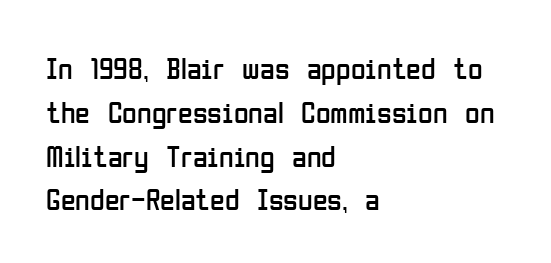
This rendering uses left alignment, leaving the right contour irregular. The designer left line spacing at the default. If you drew a line through each stem, it would be perfectly vertical. Spacing verdict: proportional, widths tailored to each character. Lines of text with bare space underneath.
